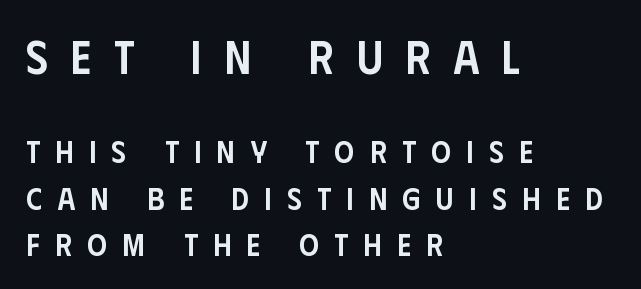
The image shows 46 px semibold, condensed sans-serif type, upright; set left-aligned, normal line spacing (1.49x), unusually wide letter spacing (+0.5 em), not underlined; the first (top) block is 1.48x larger; low stroke contrast and a large x-height.
